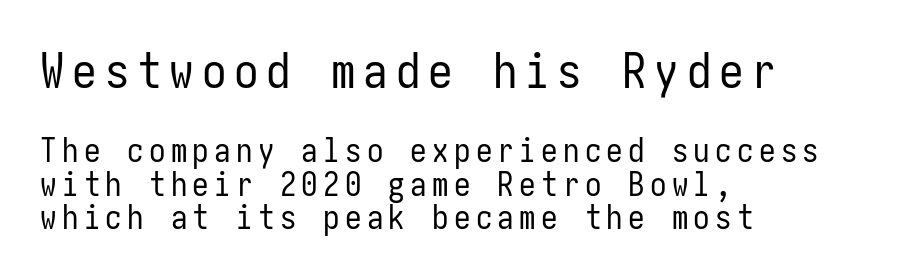
Q: Is the text bold? A: No.
Q: Is the text italic (slanted)? A: No, it is upright.
Q: Is the typeface a serif or a sans-serif typeface? A: Sans-serif.
Q: Is the text underlined? A: No.
Q: How is the paragraph aligned? A: Left-aligned.
Q: Is the spacing between lines tight, normal or loose? A: Tight.
Q: Which block of text is set in a larger size, the first (top) or the second (bottom)? A: The first (top) one.
Q: Width (condensed, normal, or wide)? A: Condensed.
Q: Stroke contrast? A: Low.
Q: x-height? A: Medium.
